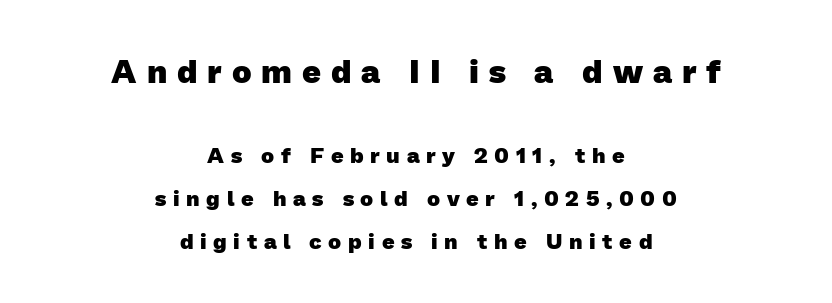
Q: Is the text bold? A: Yes.
Q: Is the typeface a serif or a sans-serif typeface? A: Sans-serif.
Q: Is the text underlined? A: No.
Q: How is the paragraph aligned? A: Centered.
Q: Is the spacing between letters normal or unusually wide? A: Unusually wide.
Q: Is the spacing between lines tight, normal or loose? A: Loose.
Q: Which block of text is set in a larger size, the first (top) or the second (bottom)? A: The first (top) one.
Q: Width (condensed, normal, or wide)? A: Normal.
Q: Stroke contrast? A: Low.
Q: x-height? A: Medium.
Q: Monospaced? A: No.
